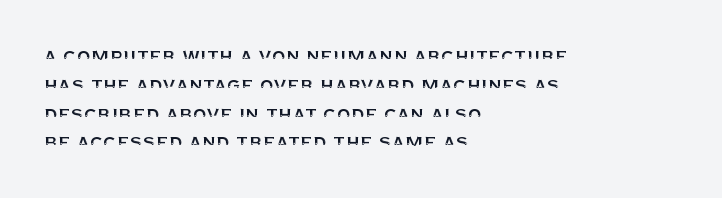
{"italic": "no", "underline": "no", "align": "left", "line_spacing": "normal", "line_spacing_ratio": 1.31, "letter_spacing": "normal", "letter_spacing_em": 0.0, "glyph_px": 22}
